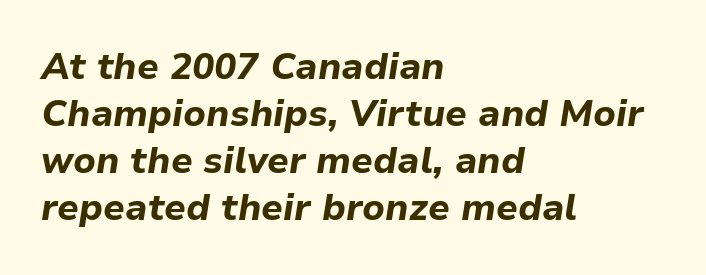
Q: Is the text bold? A: Yes.
Q: Is the text italic (slanted)? A: Yes, it leans right by about 9 degrees.
Q: Is the text underlined? A: No.
Q: How is the paragraph aligned? A: Left-aligned.
Q: Is the spacing between letters normal or unusually wide? A: Normal.
Q: Is the spacing between lines tight, normal or loose? A: Normal.
Q: Width (condensed, normal, or wide)? A: Normal.
Q: Stroke contrast? A: Low.
Q: x-height? A: Medium.
Q: Monospaced? A: No.
